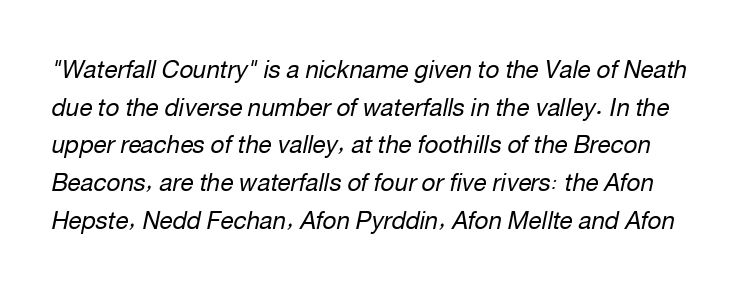
These glyphs show unthickened strokes, regular width or finer. Tracking value appears to be zero — textbook default spacing. The letters are slanted; this is an italic face. Normally led — the rows are evenly, conventionally spaced.
